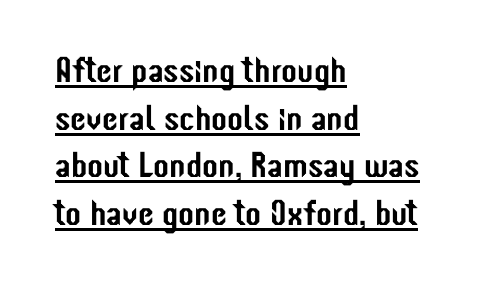
{"serif": "no", "italic": "no", "width": "condensed", "stroke_contrast": "low", "x_height": "medium", "monospaced": "no", "underline": "yes", "align": "left", "line_spacing": "normal", "line_spacing_ratio": 1.32, "letter_spacing": "normal", "letter_spacing_em": 0.0, "glyph_px": 36}
